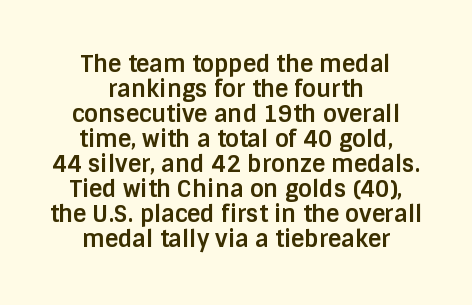
Q: Is the text bold? A: Yes.
Q: Is the text italic (slanted)? A: No, it is upright.
Q: Is the text underlined? A: No.
Q: How is the paragraph aligned? A: Centered.
Q: Is the spacing between letters normal or unusually wide? A: Normal.
Q: Is the spacing between lines tight, normal or loose? A: Tight.
